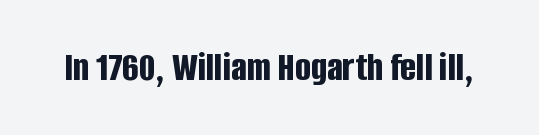
Q: Is the text bold? A: Yes.
Q: Is the text italic (slanted)? A: No, it is upright.
Q: Is the typeface a serif or a sans-serif typeface? A: Sans-serif.
Q: Is the text underlined? A: No.
Q: Is the spacing between letters normal or unusually wide? A: Normal.
Q: Width (condensed, normal, or wide)? A: Condensed.
Q: Stroke contrast? A: Low.
Q: x-height? A: Large.
Q: Monospaced? A: No.
